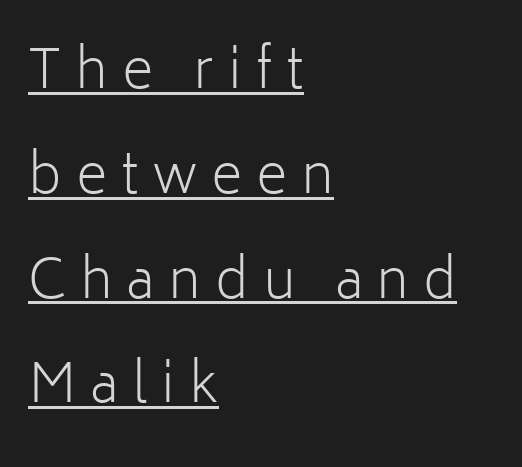
Q: Is the text bold? A: No.
Q: Is the text italic (slanted)? A: No, it is upright.
Q: Is the typeface a serif or a sans-serif typeface? A: Sans-serif.
Q: Is the text underlined? A: Yes.
Q: How is the paragraph aligned? A: Left-aligned.
Q: Is the spacing between letters normal or unusually wide? A: Unusually wide.
Q: Is the spacing between lines tight, normal or loose? A: Loose.
Q: Width (condensed, normal, or wide)? A: Normal.
Q: Stroke contrast? A: Low.
Q: x-height? A: Medium.
Q: Monospaced? A: No.
